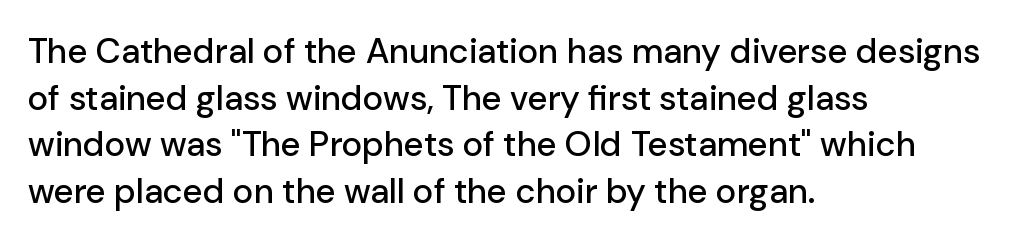
The image shows 35 px sans-serif type, upright; set left-aligned, normal line spacing (1.33x), normal letter spacing, not underlined; low stroke contrast and a medium x-height.
